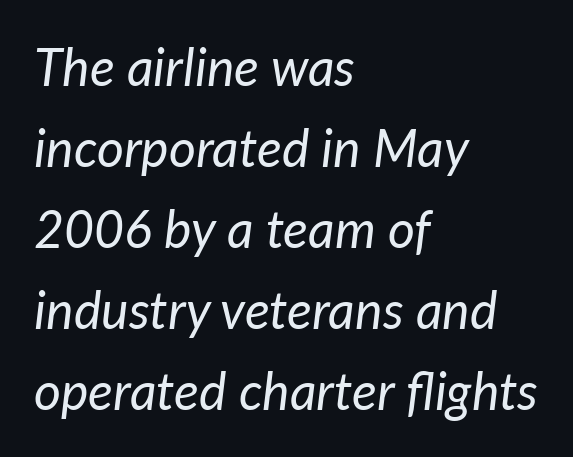
{"italic": "yes", "lean": "right", "slant_degrees": 7, "bold": "no", "weight": "regular", "width": "normal", "stroke_contrast": "low", "x_height": "medium", "monospaced": "no", "underline": "no", "align": "left", "line_spacing": "normal", "line_spacing_ratio": 1.56, "letter_spacing": "normal", "letter_spacing_em": 0.0, "glyph_px": 52}
